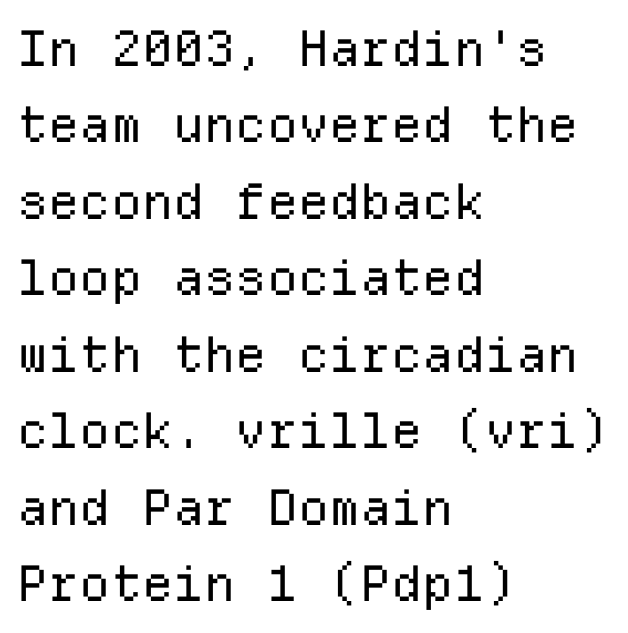
Q: Is the text bold? A: No.
Q: Is the text italic (slanted)? A: No, it is upright.
Q: Is the typeface a serif or a sans-serif typeface? A: Sans-serif.
Q: Is the text underlined? A: No.
Q: How is the paragraph aligned? A: Left-aligned.
Q: Is the spacing between letters normal or unusually wide? A: Normal.
Q: Is the spacing between lines tight, normal or loose? A: Normal.
Q: Width (condensed, normal, or wide)? A: Normal.
Q: Stroke contrast? A: Low.
Q: x-height? A: Medium.
Q: Monospaced? A: Yes.
